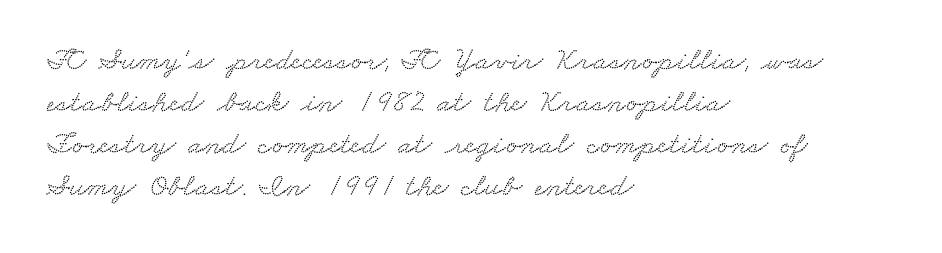
Proportional: the letters do not fall into vertical columns. All the whitespace from short lines collects on the right. Here the glyphs are tracked normally, forming tight word shapes. The typeface chosen for these lines features serifs. Does the leading feel generous? No, just average. Unmarked baselines from the first word to the last.
